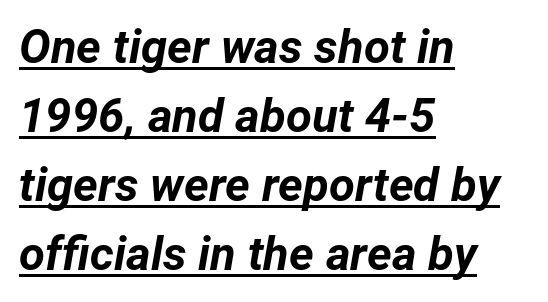
Layout note: lines flush left. Check the space under the baseline: a stroke is drawn there. Each glyph is drawn with heavy, bold strokes. When letters slant like this, we call the style italic.
